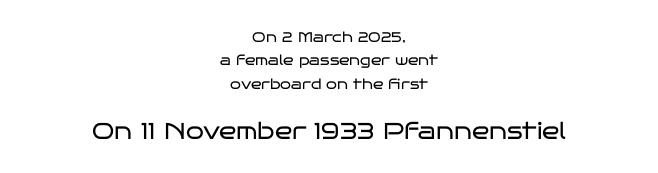
The image shows 23 px text type, upright; set centered, normal line spacing (1.67x), normal letter spacing, not underlined; the second (bottom) block is 1.64x larger.
